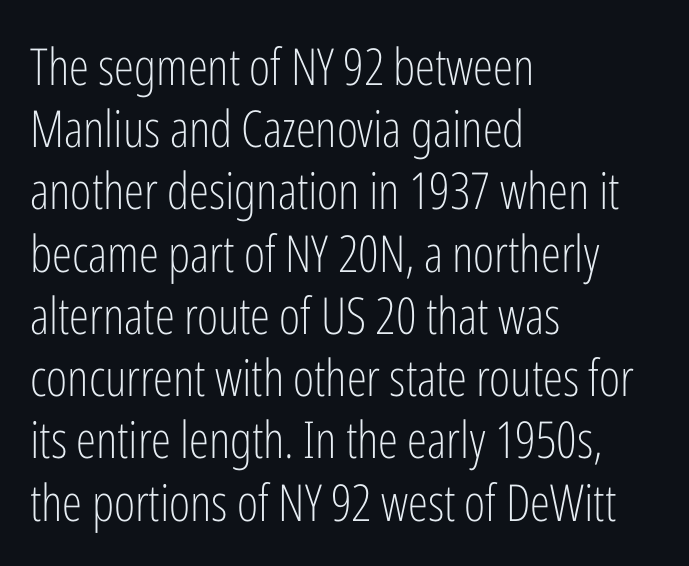
{"serif": "no", "italic": "no", "bold": "no", "weight": "light", "width": "condensed", "stroke_contrast": "low", "x_height": "medium", "monospaced": "no", "underline": "no", "align": "left", "line_spacing_ratio": 1.22, "letter_spacing": "normal", "letter_spacing_em": 0.0, "glyph_px": 51}
